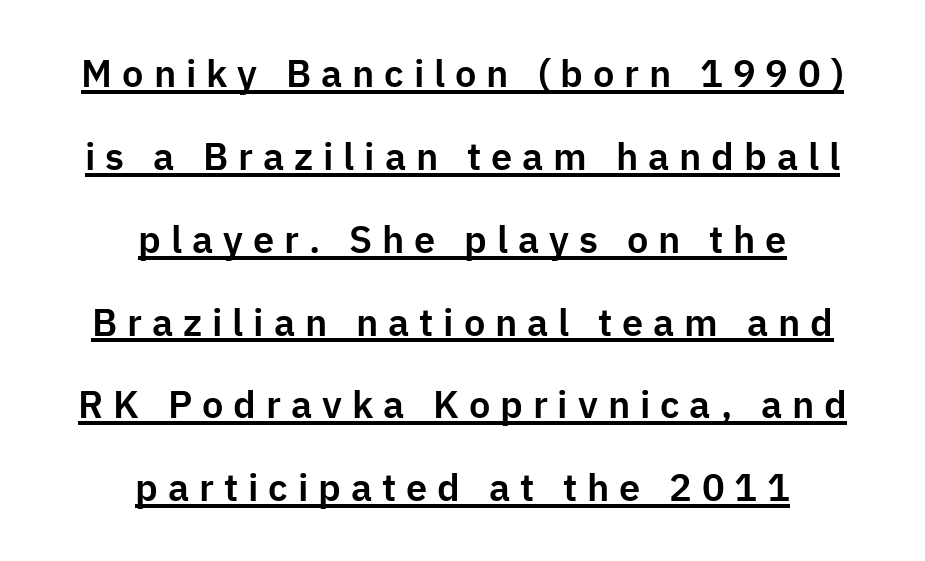
{"serif": "no", "italic": "no", "width": "normal", "stroke_contrast": "low", "x_height": "medium", "monospaced": "no", "underline": "yes", "align": "center", "line_spacing": "loose", "line_spacing_ratio": 2.18, "letter_spacing": "wide", "letter_spacing_em": 0.26, "glyph_px": 38}
